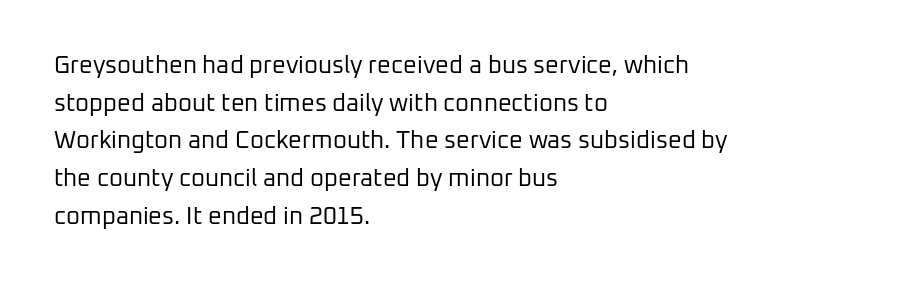
Q: Is the text bold? A: No.
Q: Is the text italic (slanted)? A: No, it is upright.
Q: Is the text underlined? A: No.
Q: How is the paragraph aligned? A: Left-aligned.
Q: Is the spacing between letters normal or unusually wide? A: Normal.
Q: Is the spacing between lines tight, normal or loose? A: Normal.
